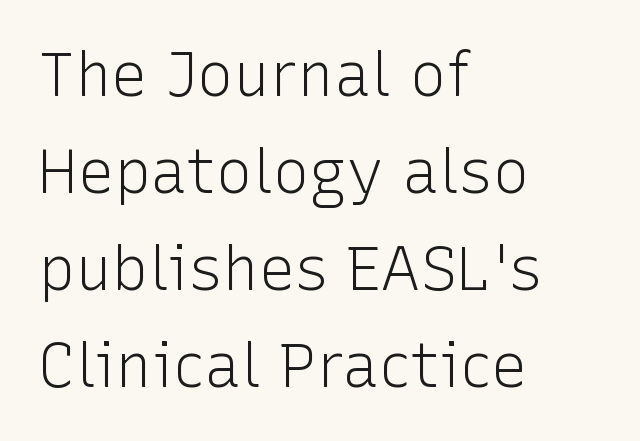
The image shows 61 px light sans-serif type, upright; set left-aligned, normal line spacing (1.59x), normal letter spacing, not underlined; low stroke contrast and a medium x-height.
